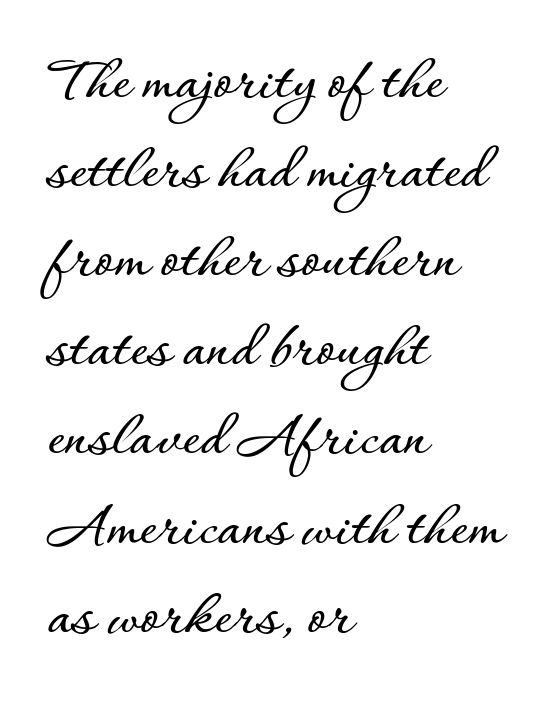
Q: Is the text italic (slanted)? A: Yes.
Q: Is the text underlined? A: No.
Q: How is the paragraph aligned? A: Left-aligned.
Q: Is the spacing between letters normal or unusually wide? A: Normal.
Q: Is the spacing between lines tight, normal or loose? A: Normal.
Q: Width (condensed, normal, or wide)? A: Normal.
Q: Stroke contrast? A: Low.
Q: x-height? A: Small.
Q: Monospaced? A: No.
